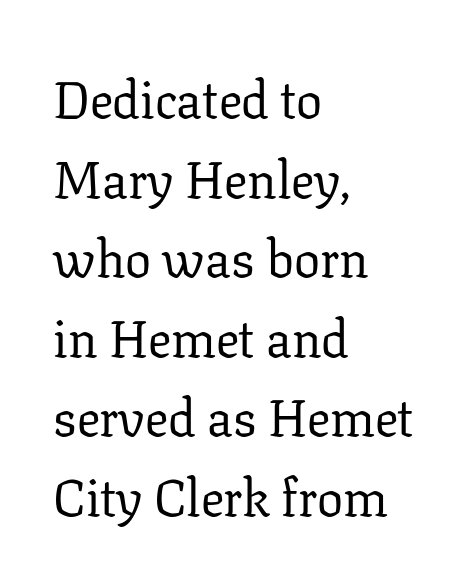
The image shows 52 px regular-weight serif type, upright; set left-aligned, normal line spacing (1.53x), normal letter spacing, not underlined; low stroke contrast and a medium x-height.
